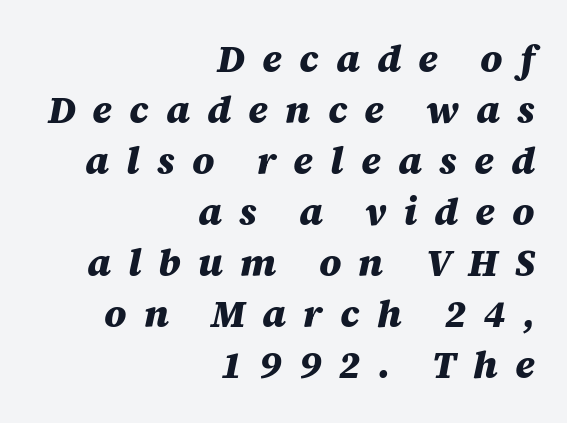
{"italic": "yes", "lean": "right", "slant_degrees": 12, "bold": "yes", "weight": "heavy", "width": "normal", "stroke_contrast": "medium", "x_height": "large", "monospaced": "no", "underline": "no", "align": "right", "line_spacing": "normal", "line_spacing_ratio": 1.34, "letter_spacing": "wide", "letter_spacing_em": 0.45, "glyph_px": 38}
